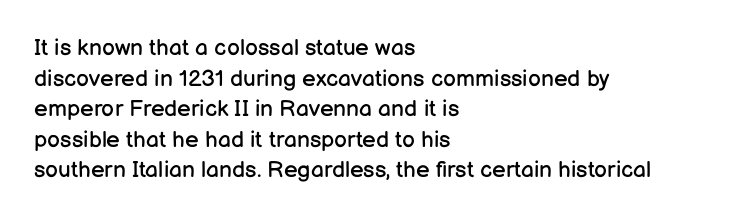
The image shows 23 px text type, upright; set left-aligned, normal line spacing (1.33x), normal letter spacing, not underlined.
